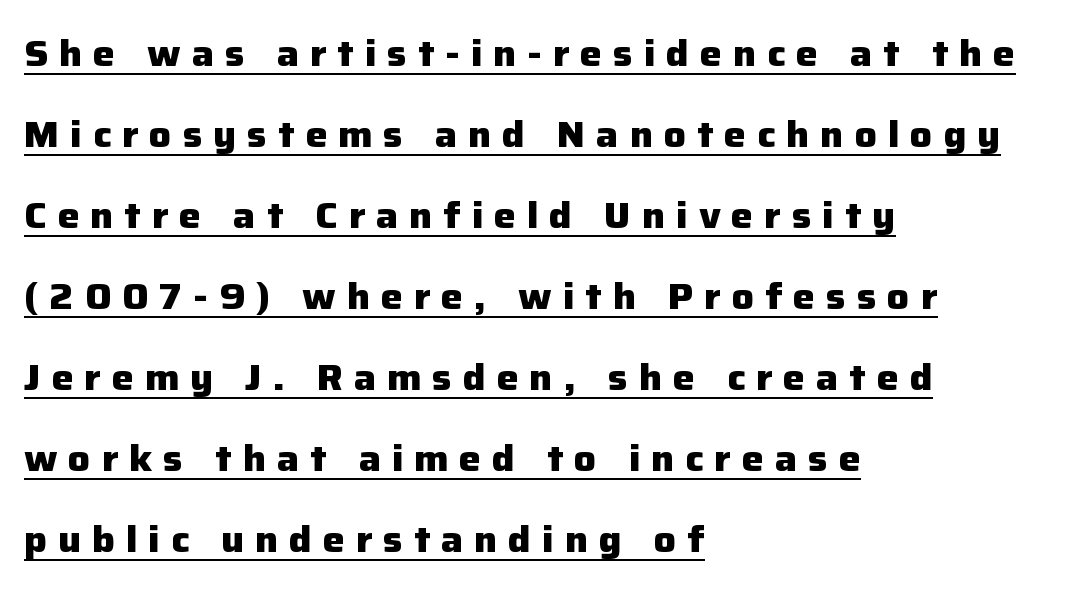
Q: Is the text bold? A: Yes.
Q: Is the text italic (slanted)? A: No, it is upright.
Q: Is the typeface a serif or a sans-serif typeface? A: Sans-serif.
Q: Is the text underlined? A: Yes.
Q: How is the paragraph aligned? A: Left-aligned.
Q: Is the spacing between letters normal or unusually wide? A: Unusually wide.
Q: Is the spacing between lines tight, normal or loose? A: Loose.
Q: Width (condensed, normal, or wide)? A: Normal.
Q: Stroke contrast? A: Low.
Q: x-height? A: Medium.
Q: Monospaced? A: No.
